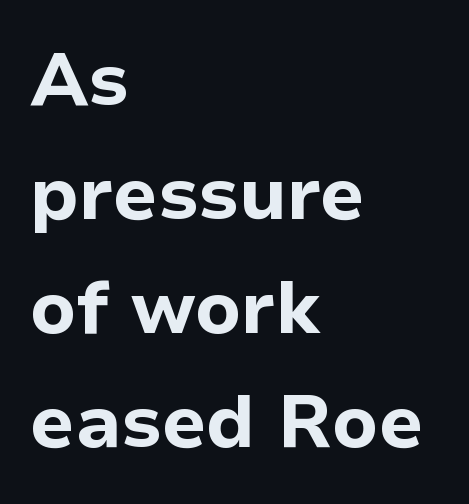
Pretty heavy lettering here — definitely bold. Caption: multi-line text, flush left, ragged right. These lines are rendered in a variable-pitch font. The rendering uses a moderate line-height, typical for paragraphs. A roman cut, with each character standing at attention.
